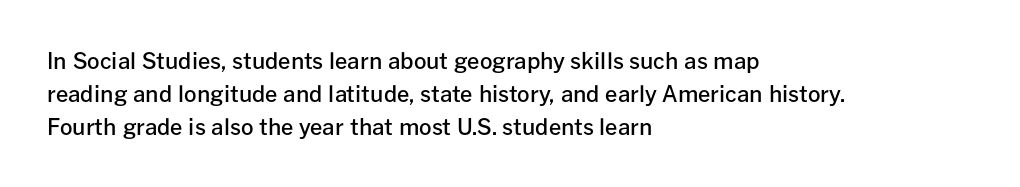
{"italic": "no", "bold": "semi", "underline": "no", "align": "left", "line_spacing": "normal", "line_spacing_ratio": 1.49, "letter_spacing": "normal", "letter_spacing_em": 0.0, "glyph_px": 22}
